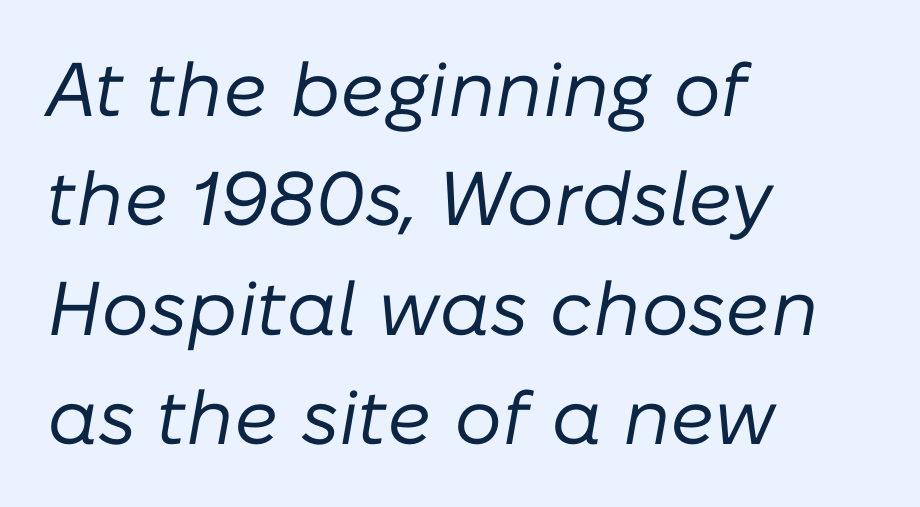
The image shows 76 px regular-weight type, italic (leaning right); set left-aligned, normal line spacing (1.44x), normal letter spacing, not underlined; low stroke contrast and a medium x-height.
